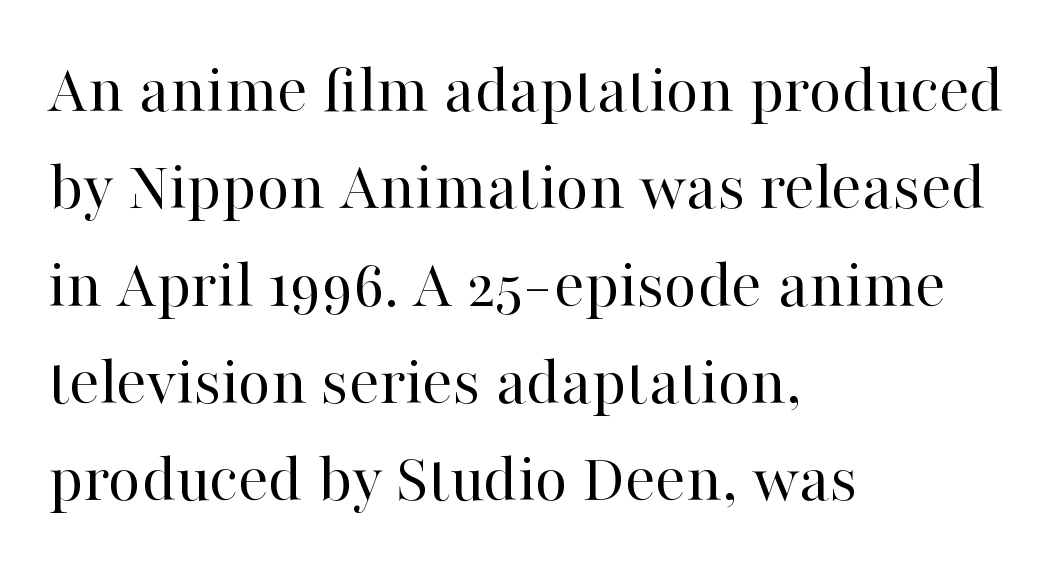
The image shows 71 px regular-weight serif type, upright; set left-aligned, normal line spacing (1.37x), normal letter spacing, not underlined; high stroke contrast and a medium x-height.
